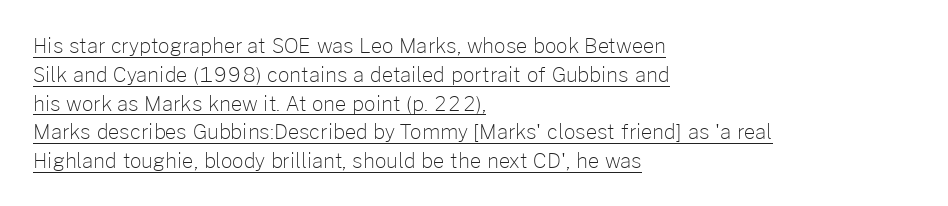
The image shows 20 px text type, upright; set left-aligned, normal line spacing (1.44x), normal letter spacing, underlined.
